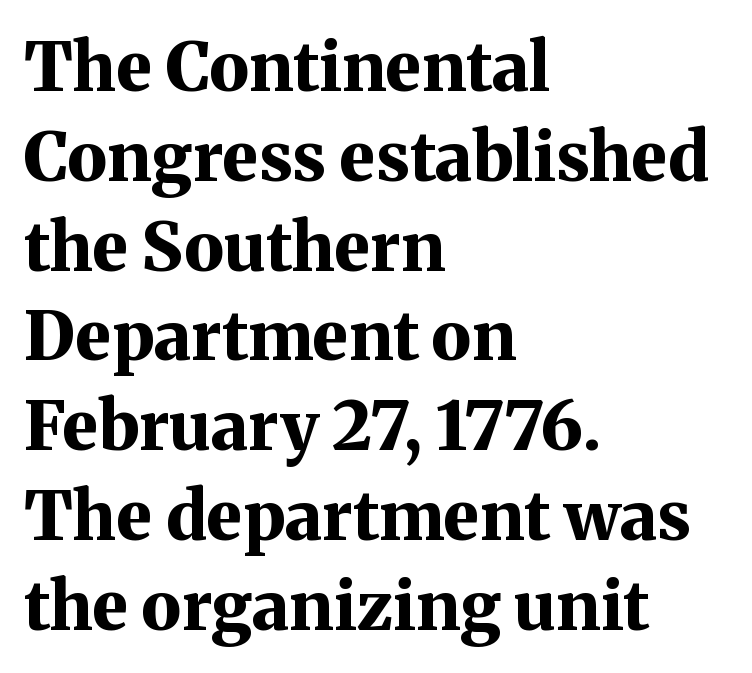
The image shows 68 px bold serif type, upright; set left-aligned, normal line spacing (1.32x), normal letter spacing, not underlined; medium stroke contrast and a medium x-height.
